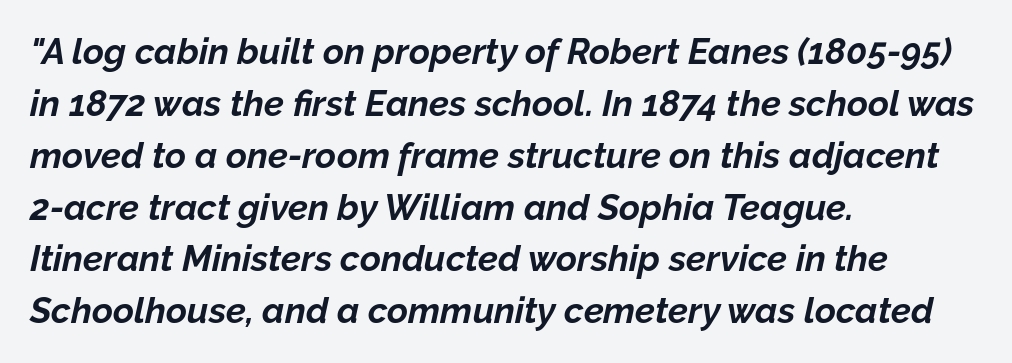
The image shows 36 px bold type, italic (leaning right); set left-aligned, normal line spacing (1.44x), normal letter spacing, not underlined; low stroke contrast and a medium x-height.
